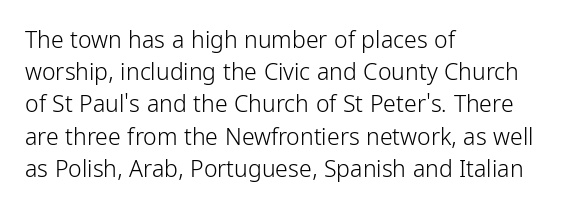
The image shows 23 px text type, upright; set left-aligned, normal line spacing (1.4x), normal letter spacing, not underlined.
